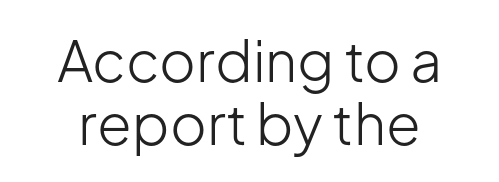
Q: Is the text bold? A: No.
Q: Is the text italic (slanted)? A: No, it is upright.
Q: Is the typeface a serif or a sans-serif typeface? A: Sans-serif.
Q: Is the text underlined? A: No.
Q: Is the spacing between letters normal or unusually wide? A: Normal.
Q: Is the spacing between lines tight, normal or loose? A: Tight.
Q: Width (condensed, normal, or wide)? A: Normal.
Q: Stroke contrast? A: Low.
Q: x-height? A: Medium.
Q: Monospaced? A: No.
